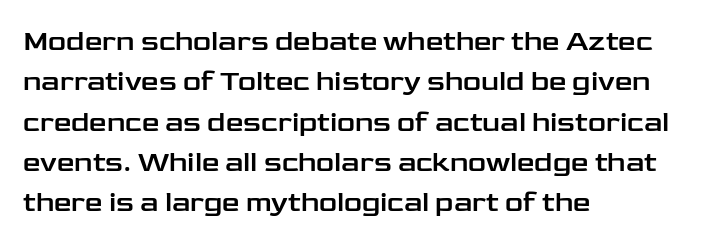
Do the characters align in a grid? No, the font is proportional. Interline gaps are of average width in this sample. Classification — sans serif. This sample uses plain, unmodified letter spacing. Tall strokes in this sample are plumb rather than angled. Where is the straight margin? On the left.
